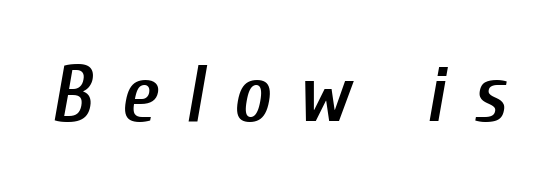
{"italic": "yes", "lean": "right", "slant_degrees": 10, "bold": "semi", "weight": "semibold", "width": "condensed", "stroke_contrast": "low", "x_height": "medium", "monospaced": "no", "underline": "no", "letter_spacing": "wide", "letter_spacing_em": 0.35, "glyph_px": 80}
